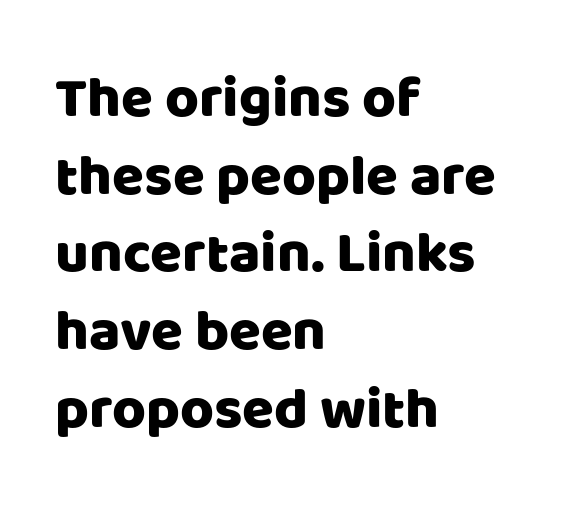
Note the varied advance widths — an 'i' is clearly narrower than an 'm'. If you drew a line through each stem, it would be perfectly vertical. Words float on clear page, feet unadorned. Short and long lines alike share a common starting point at left. A sans-serif font was chosen for this passage.
